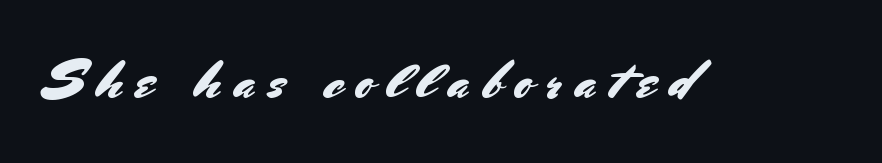
Q: Is the text italic (slanted)? A: Yes.
Q: Is the typeface a serif or a sans-serif typeface? A: Sans-serif.
Q: Is the text underlined? A: No.
Q: Is the spacing between letters normal or unusually wide? A: Unusually wide.
Q: Width (condensed, normal, or wide)? A: Normal.
Q: Stroke contrast? A: Medium.
Q: x-height? A: Small.
Q: Monospaced? A: No.
